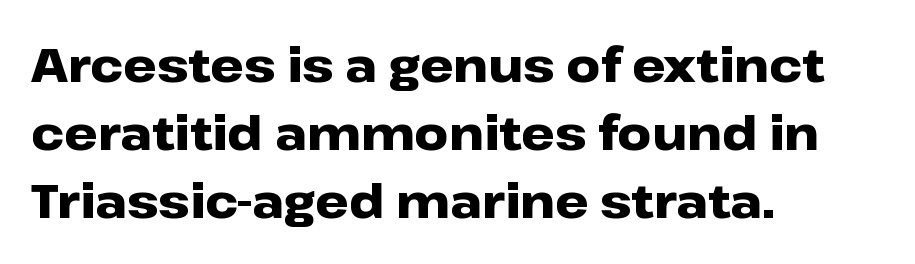
Q: Is the text bold? A: Yes.
Q: Is the text italic (slanted)? A: No, it is upright.
Q: Is the typeface a serif or a sans-serif typeface? A: Sans-serif.
Q: Is the text underlined? A: No.
Q: How is the paragraph aligned? A: Left-aligned.
Q: Is the spacing between letters normal or unusually wide? A: Normal.
Q: Is the spacing between lines tight, normal or loose? A: Normal.
Q: Width (condensed, normal, or wide)? A: Wide.
Q: Stroke contrast? A: Low.
Q: x-height? A: Medium.
Q: Monospaced? A: No.
